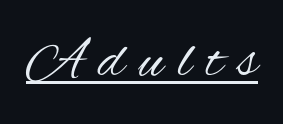
The image shows 57 px regular-weight, condensed sans-serif type; set unusually wide letter spacing (+0.25 em), underlined; medium stroke contrast and a small x-height.
